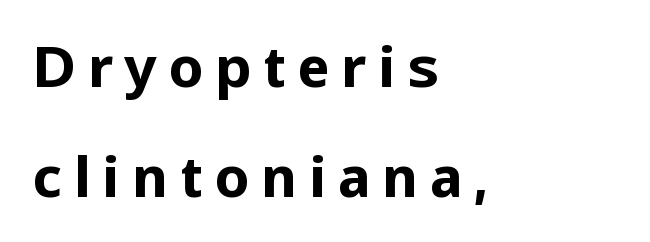
{"serif": "no", "italic": "no", "bold": "yes", "weight": "bold", "width": "normal", "stroke_contrast": "low", "x_height": "medium", "monospaced": "no", "underline": "no", "align": "left", "line_spacing": "loose", "line_spacing_ratio": 1.97, "letter_spacing": "wide", "letter_spacing_em": 0.2, "glyph_px": 56}
